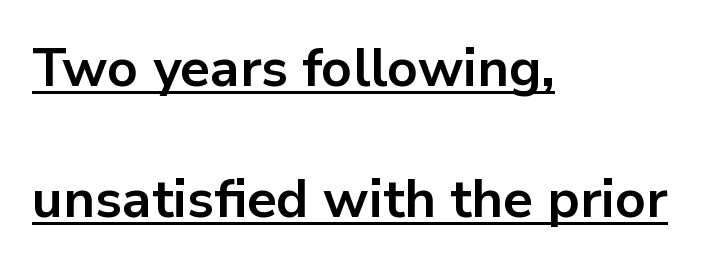
Leading: increased. Unlike a traditional serif, this face leaves its strokes unadorned. Honestly, the letter spacing is just normal — you wouldn't notice it. Is the block centered? No — it sits flush against the left margin. Weight check: bold — yes, fully. Does the lettering tilt? It doesn't — this is upright.
